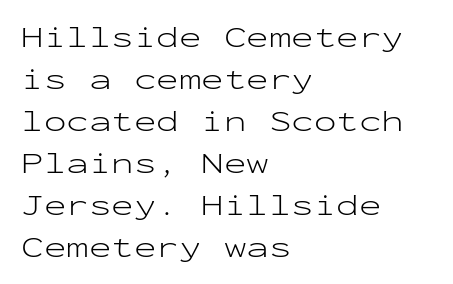
Characters remain perfectly vertical along every line. There is no visible air inserted between adjacent glyphs. Letterform terminals end flat and unadorned throughout the passage. Do the characters align in a grid? Yes, the font is monospaced.
